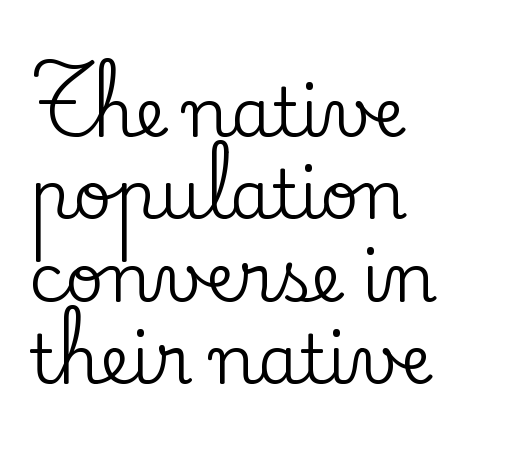
{"serif": "yes", "italic": "no", "width": "normal", "stroke_contrast": "low", "x_height": "small", "monospaced": "no", "underline": "no", "align": "left", "line_spacing_ratio": 1.23, "letter_spacing": "normal", "letter_spacing_em": 0.0, "glyph_px": 67}
